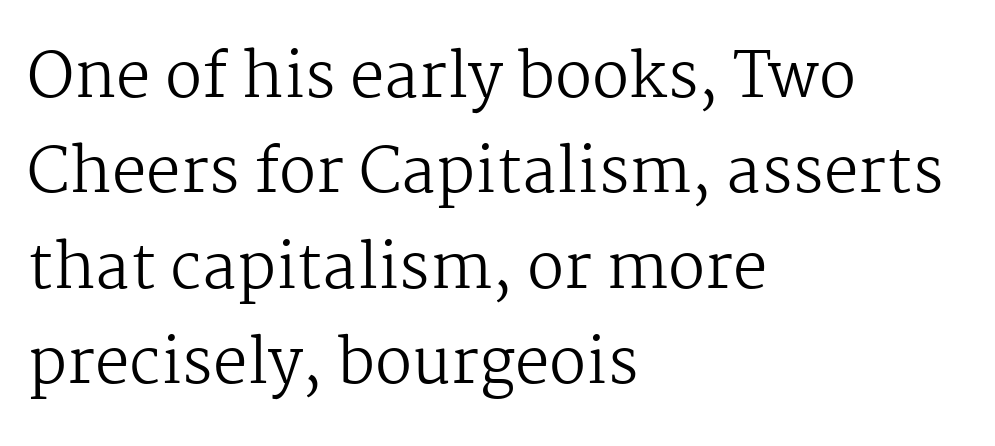
The image shows 62 px regular-weight serif type, upright; set left-aligned, normal line spacing (1.54x), normal letter spacing, not underlined; medium stroke contrast and a medium x-height.
